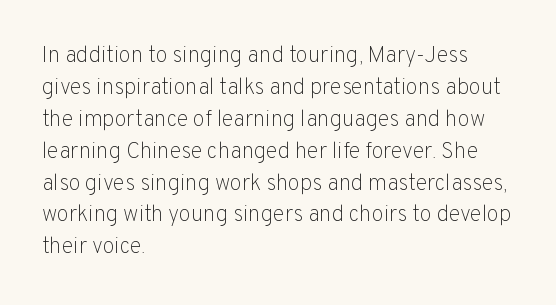
This sample uses an upright cut, with every glyph sitting square on the baseline. Check the space under the baseline: it is left empty. These lines are set flush left with a ragged right edge. Weight: not bold — regular or lighter.
